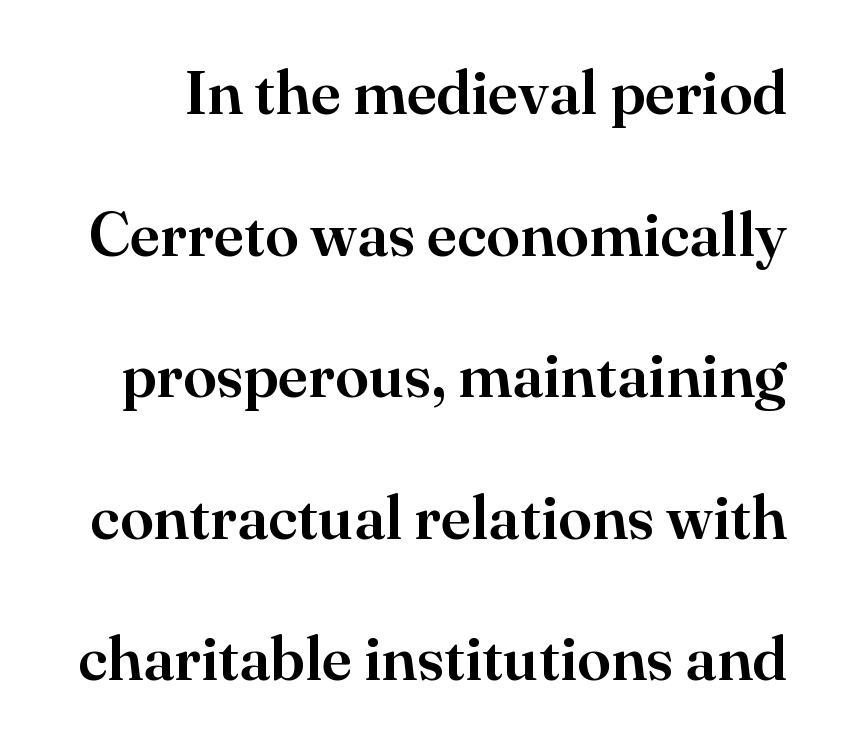
You could not count columns in this text — the font is proportionally spaced. Vertically, the passage feels expansive, rows floating well apart. Inter-character spacing is left at the font's built-in metrics. Style check: upright.
